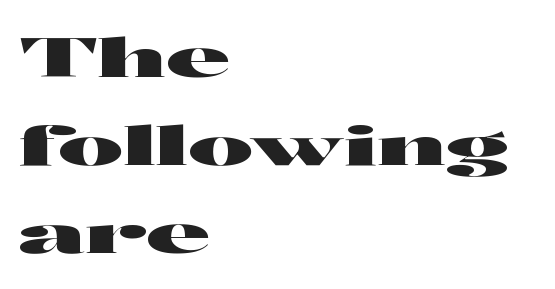
{"serif": "no", "italic": "no", "width": "wide", "stroke_contrast": "high", "x_height": "medium", "monospaced": "no", "underline": "no", "align": "left", "line_spacing": "normal", "line_spacing_ratio": 1.6, "letter_spacing": "normal", "letter_spacing_em": 0.0, "glyph_px": 55}
